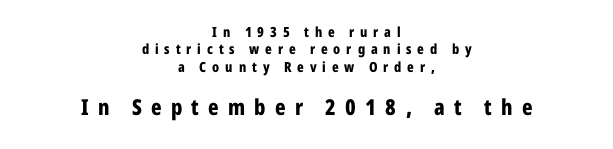
This sample is center-justified, so both line endings float freely. Each glyph is drawn with heavy, bold strokes. Beneath every word, the page is bare. There is plenty of visible air inserted between adjacent glyphs. Vertical strokes here are truly vertical. Size contrast runs from small at the top to large at the bottom.
